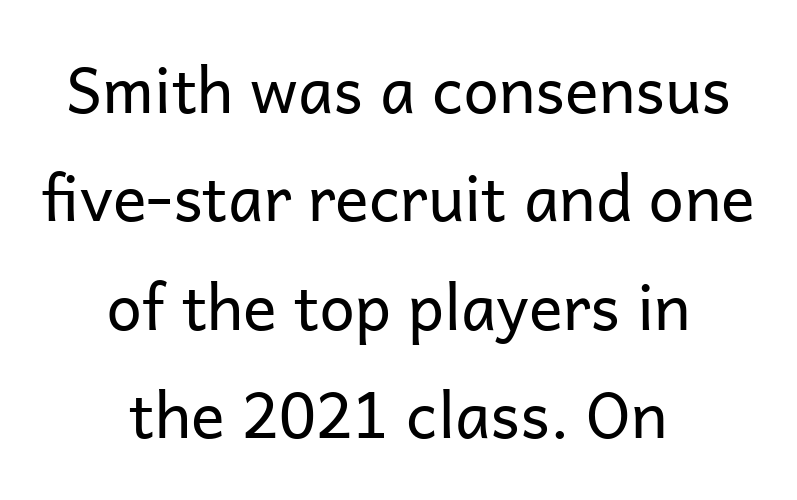
Characters follow at the spacing the type designer built in. Nothing heavy about these letters — not bold at all. The words here are not underlined. In CSS terms this would be text-align: center. Serifs: no, the terminals of the letterforms are clean. The typography opts for an upright posture over an oblique one.
